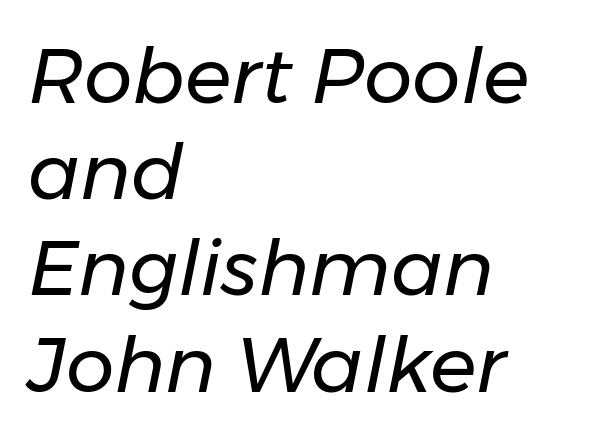
{"italic": "yes", "lean": "right", "slant_degrees": 11, "bold": "no", "weight": "regular", "width": "normal", "stroke_contrast": "low", "x_height": "medium", "monospaced": "no", "underline": "no", "align": "left", "line_spacing": "normal", "line_spacing_ratio": 1.25, "letter_spacing": "normal", "letter_spacing_em": 0.0, "glyph_px": 77}
